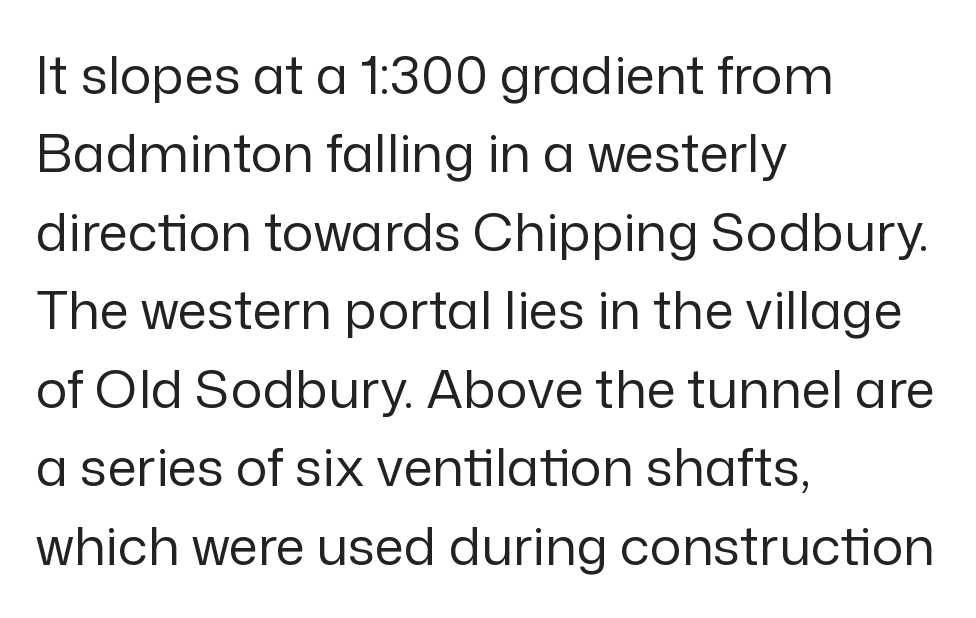
Q: Is the text bold? A: No.
Q: Is the text italic (slanted)? A: No, it is upright.
Q: Is the typeface a serif or a sans-serif typeface? A: Sans-serif.
Q: Is the text underlined? A: No.
Q: How is the paragraph aligned? A: Left-aligned.
Q: Is the spacing between letters normal or unusually wide? A: Normal.
Q: Is the spacing between lines tight, normal or loose? A: Normal.
Q: Width (condensed, normal, or wide)? A: Normal.
Q: Stroke contrast? A: Low.
Q: x-height? A: Medium.
Q: Monospaced? A: No.
